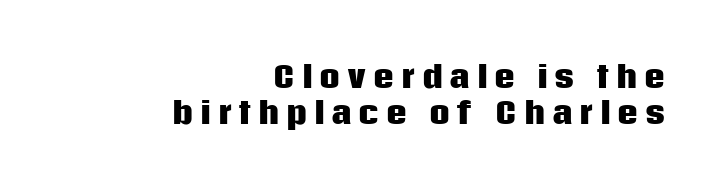
{"serif": "no", "italic": "no", "bold": "yes", "weight": "heavy", "width": "normal", "stroke_contrast": "low", "x_height": "large", "monospaced": "no", "underline": "no", "align": "right", "line_spacing_ratio": 1.24, "letter_spacing": "wide", "letter_spacing_em": 0.22, "glyph_px": 29}
